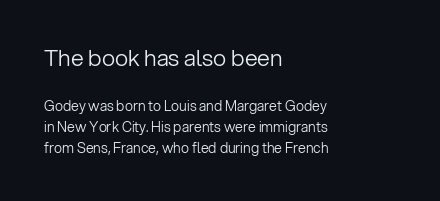
{"italic": "no", "bold": "no", "underline": "no", "align": "left", "line_spacing": "normal", "line_spacing_ratio": 1.5, "letter_spacing": "normal", "letter_spacing_em": 0.0, "larger_block": "first", "size_ratio": 1.64, "glyph_px": 23}
